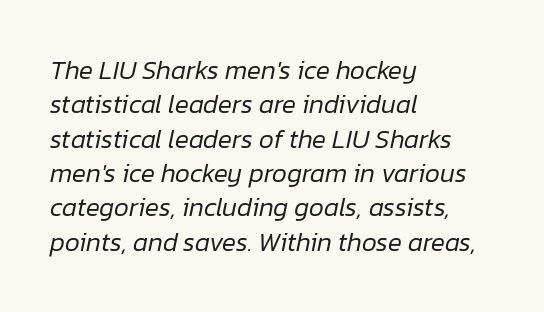
Ink coverage per letter is moderate at most. The whole block is typeset with a tilt. You could call the tracking neutral — neither tight nor loose. The glyphs are unaccompanied by any horizontal stroke below them.
